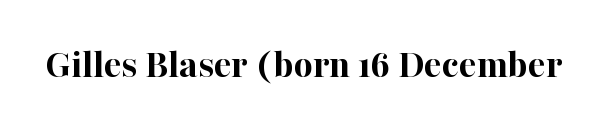
The image shows 41 px bold serif type, upright; set normal letter spacing, not underlined; high stroke contrast and a medium x-height.
